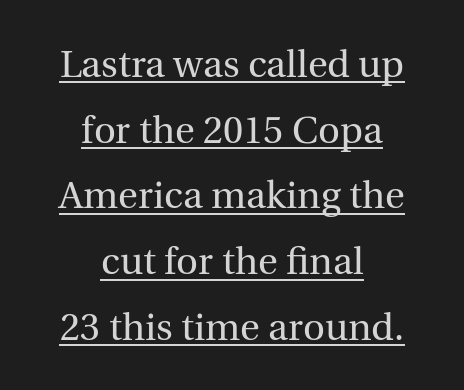
The letters stand straight up with perfectly vertical stems. You can tell from the footed stems that serif type was used. Each word holds together tightly as a unit, with standard inter-letter gaps. The compositor balanced each line on the midline.
